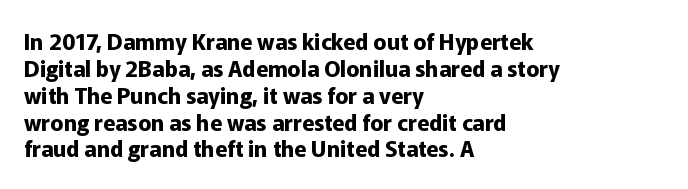
{"italic": "no", "bold": "yes", "underline": "no", "align": "left", "line_spacing_ratio": 1.22, "letter_spacing": "normal", "letter_spacing_em": 0.0, "glyph_px": 22}
